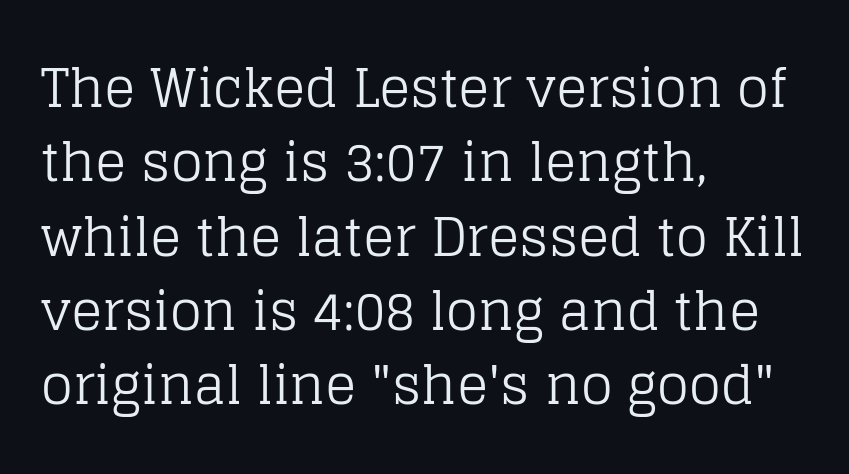
Q: Is the text bold? A: No.
Q: Is the text italic (slanted)? A: No, it is upright.
Q: Is the typeface a serif or a sans-serif typeface? A: Serif.
Q: Is the text underlined? A: No.
Q: How is the paragraph aligned? A: Left-aligned.
Q: Is the spacing between letters normal or unusually wide? A: Normal.
Q: Is the spacing between lines tight, normal or loose? A: Normal.
Q: Width (condensed, normal, or wide)? A: Normal.
Q: Stroke contrast? A: Low.
Q: x-height? A: Large.
Q: Monospaced? A: No.
